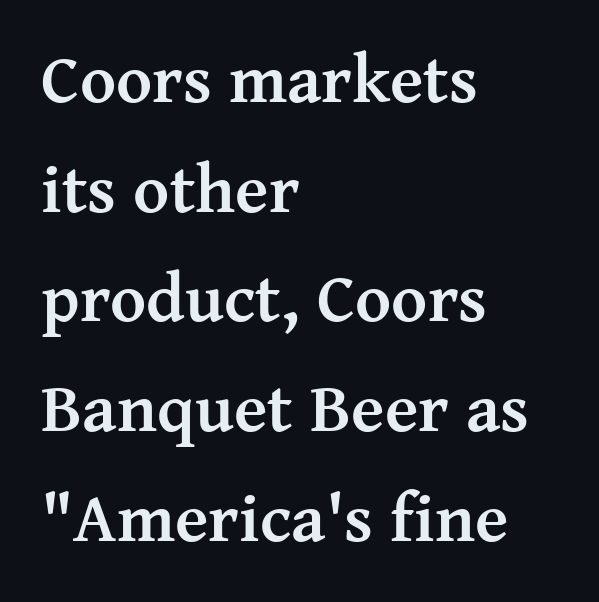
{"serif": "yes", "italic": "no", "bold": "yes", "weight": "semibold", "width": "normal", "stroke_contrast": "medium", "x_height": "medium", "monospaced": "no", "underline": "no", "align": "left", "line_spacing": "normal", "line_spacing_ratio": 1.59, "letter_spacing": "normal", "letter_spacing_em": 0.0, "glyph_px": 69}
